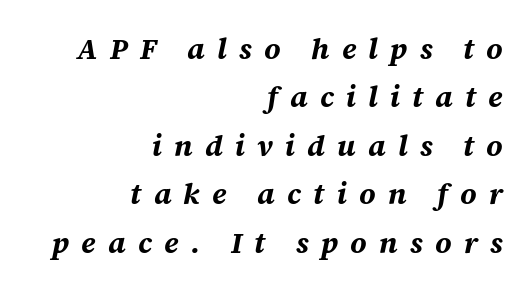
The image shows 29 px bold type, italic (leaning right); set right-aligned, normal line spacing (1.67x), unusually wide letter spacing (+0.42 em), not underlined; medium stroke contrast and a large x-height.
